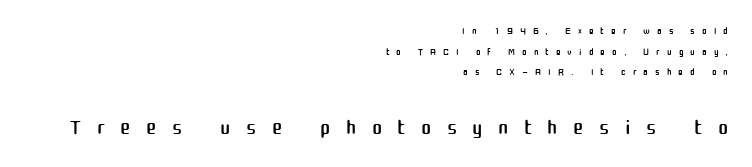
Q: Is the text bold? A: No.
Q: Is the text italic (slanted)? A: No, it is upright.
Q: Is the typeface a serif or a sans-serif typeface? A: Sans-serif.
Q: Is the text underlined? A: No.
Q: How is the paragraph aligned? A: Right-aligned.
Q: Is the spacing between letters normal or unusually wide? A: Unusually wide.
Q: Is the spacing between lines tight, normal or loose? A: Normal.
Q: Which block of text is set in a larger size, the first (top) or the second (bottom)? A: The second (bottom) one.
Q: Width (condensed, normal, or wide)? A: Normal.
Q: Stroke contrast? A: Medium.
Q: x-height? A: Medium.
Q: Monospaced? A: No.
